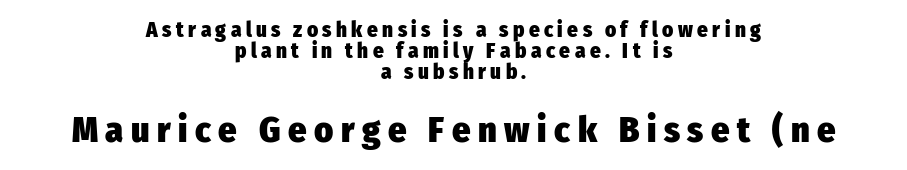
Chunky letters — that's bold for sure. Anything drawn beneath the words? Only blank space. Does the bottom block carry the larger type? Yes, it does. The font's upright variant was chosen for this text. A centered setting, common on invitations and titles, is used for this passage.
